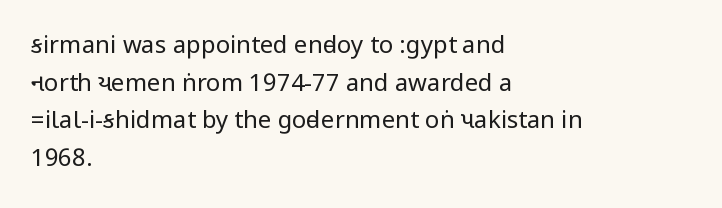
The setting favours the left margin, as ordinary paragraphs usually do. The face looks like a standard text weight, possibly lighter. Each row of text sits above clean, open space. Posture: straight, roman, zero tilt.
